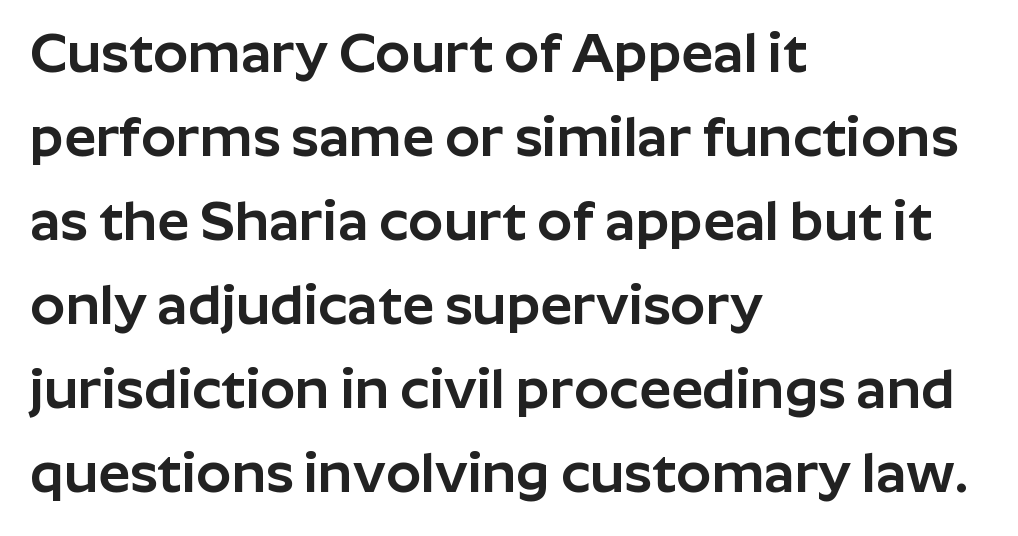
The image shows 56 px sans-serif type, upright; set left-aligned, normal line spacing (1.5x), normal letter spacing, not underlined; low stroke contrast and a medium x-height.
